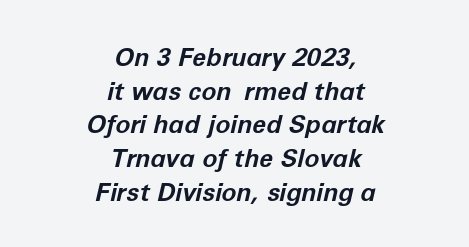
Q: Is the text bold? A: Yes.
Q: Is the text italic (slanted)? A: Yes, it leans right by about 12 degrees.
Q: Is the text underlined? A: No.
Q: How is the paragraph aligned? A: Centered.
Q: Is the spacing between letters normal or unusually wide? A: Normal.
Q: Is the spacing between lines tight, normal or loose? A: Normal.
